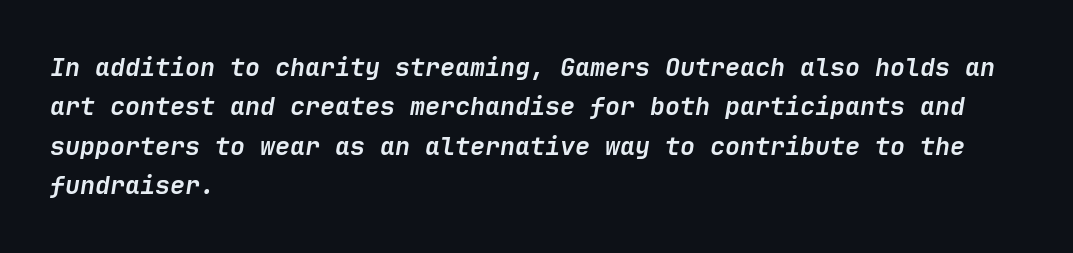
The image shows 25 px bold type, italic (leaning right); set left-aligned, normal line spacing (1.58x), normal letter spacing, not underlined.
